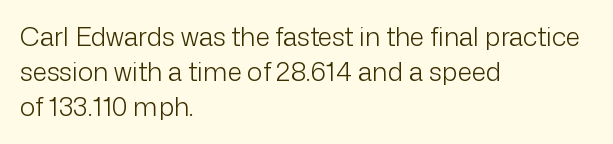
The image shows 26 px text type, upright; set left-aligned, normal line spacing (1.35x), normal letter spacing, not underlined.
